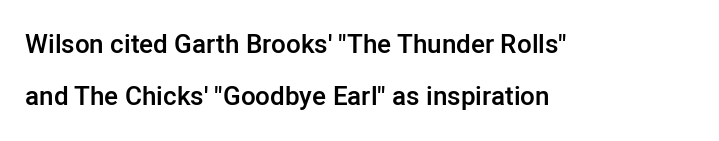
Q: Is the text bold? A: Semi-bold.
Q: Is the text italic (slanted)? A: No, it is upright.
Q: Is the text underlined? A: No.
Q: How is the paragraph aligned? A: Left-aligned.
Q: Is the spacing between letters normal or unusually wide? A: Normal.
Q: Is the spacing between lines tight, normal or loose? A: Loose.
